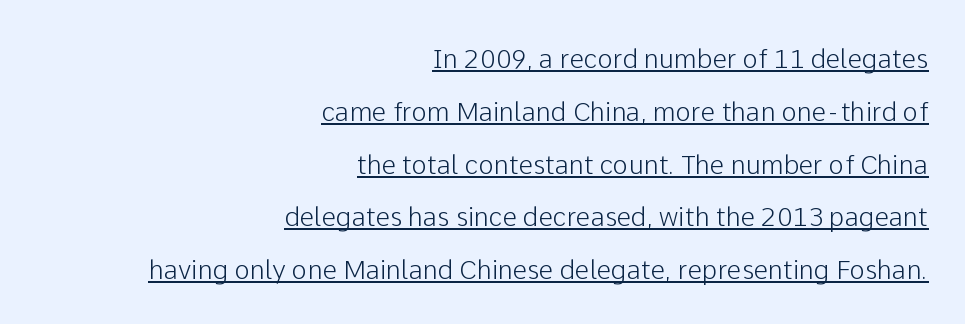
The image shows 26 px text type, upright; set right-aligned, loose line spacing (2.03x), normal letter spacing, underlined.
